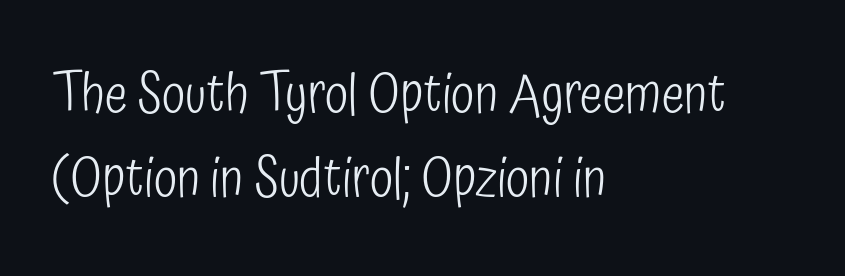
{"serif": "no", "italic": "no", "bold": "no", "weight": "light", "width": "condensed", "stroke_contrast": "low", "x_height": "medium", "monospaced": "no", "underline": "no", "align": "left", "line_spacing": "normal", "line_spacing_ratio": 1.55, "letter_spacing": "normal", "letter_spacing_em": 0.0, "glyph_px": 54}
